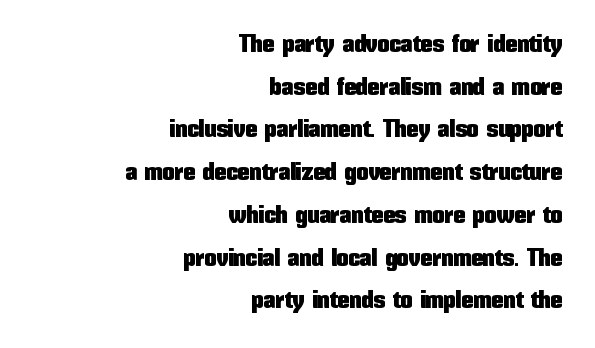
Q: Is the text italic (slanted)? A: No, it is upright.
Q: Is the text underlined? A: No.
Q: How is the paragraph aligned? A: Right-aligned.
Q: Is the spacing between letters normal or unusually wide? A: Normal.
